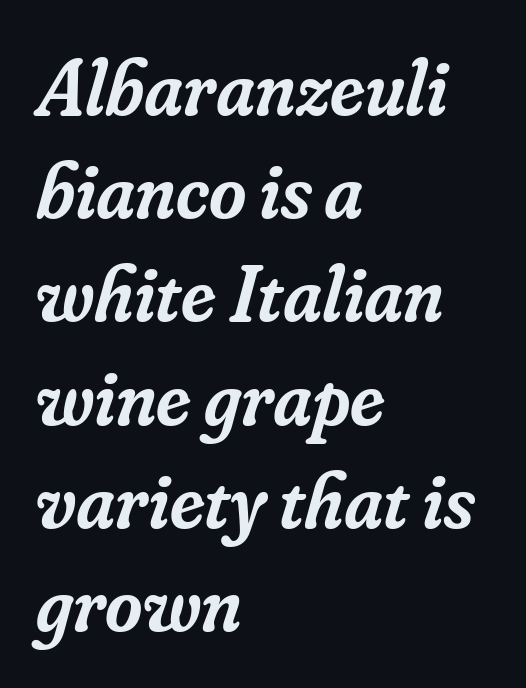
{"serif": "yes", "italic": "yes", "lean": "right", "slant_degrees": 16, "bold": "semi", "weight": "semibold", "width": "normal", "stroke_contrast": "low", "x_height": "small", "monospaced": "no", "underline": "no", "align": "left", "line_spacing": "normal", "line_spacing_ratio": 1.29, "letter_spacing": "normal", "letter_spacing_em": 0.0, "glyph_px": 80}
